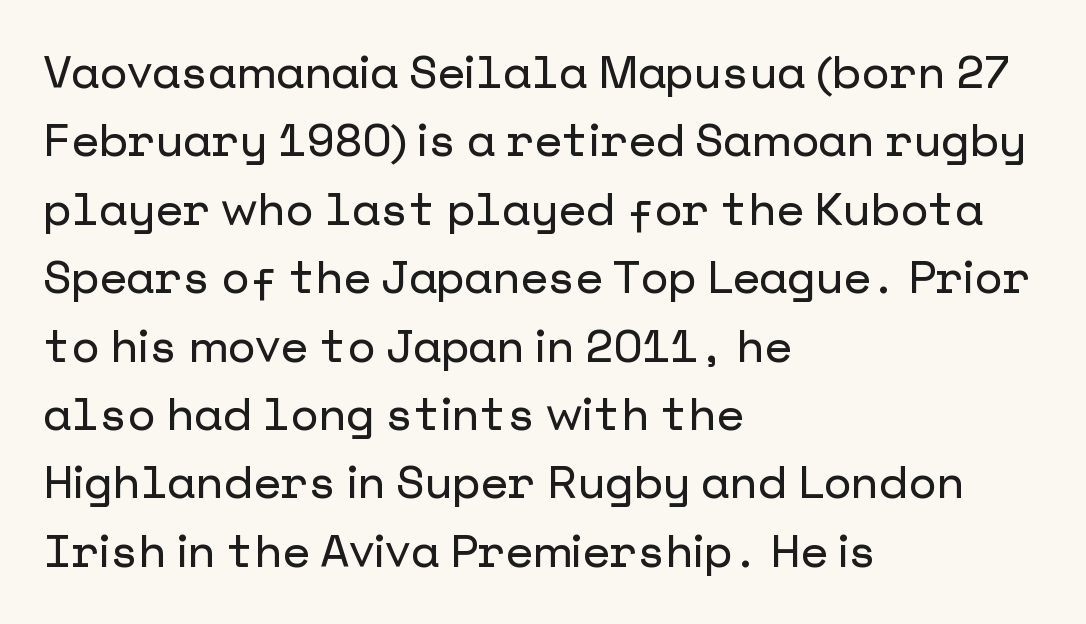
Q: Is the text italic (slanted)? A: No, it is upright.
Q: Is the typeface a serif or a sans-serif typeface? A: Sans-serif.
Q: Is the text underlined? A: No.
Q: How is the paragraph aligned? A: Left-aligned.
Q: Is the spacing between letters normal or unusually wide? A: Normal.
Q: Is the spacing between lines tight, normal or loose? A: Normal.
Q: Width (condensed, normal, or wide)? A: Normal.
Q: Stroke contrast? A: Low.
Q: x-height? A: Medium.
